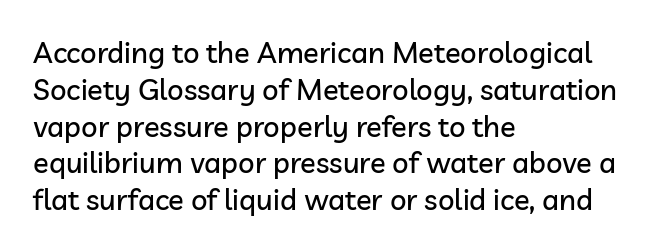
Q: Is the text italic (slanted)? A: No, it is upright.
Q: Is the typeface a serif or a sans-serif typeface? A: Sans-serif.
Q: Is the text underlined? A: No.
Q: How is the paragraph aligned? A: Left-aligned.
Q: Is the spacing between letters normal or unusually wide? A: Normal.
Q: Is the spacing between lines tight, normal or loose? A: Normal.
Q: Width (condensed, normal, or wide)? A: Normal.
Q: Stroke contrast? A: Low.
Q: x-height? A: Medium.
Q: Monospaced? A: No.
